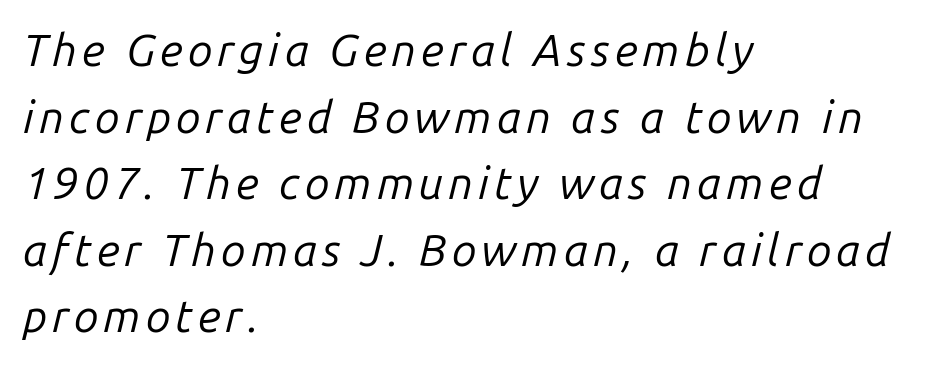
The image shows 45 px regular-weight type, italic (leaning right); set left-aligned, normal line spacing (1.48x), not underlined; low stroke contrast and a medium x-height.
